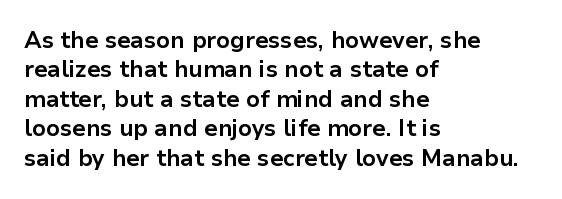
Q: Is the text bold? A: Yes.
Q: Is the text italic (slanted)? A: No, it is upright.
Q: Is the text underlined? A: No.
Q: How is the paragraph aligned? A: Left-aligned.
Q: Is the spacing between letters normal or unusually wide? A: Normal.
Q: Is the spacing between lines tight, normal or loose? A: Normal.
